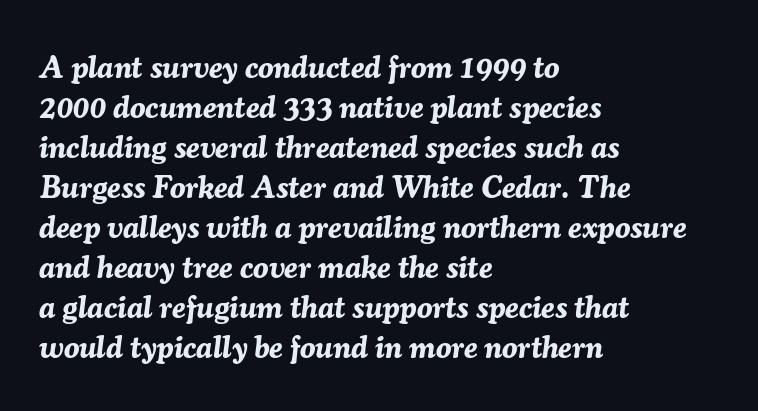
The rag falls on the right side of this text block. The specimen omits any rule beneath the text block's lines. Compared with typical paragraphs, the rows here are spaced about the same. Spacing verdict: proportional, widths tailored to each character. Inter-character spacing is left at the font's built-in metrics. The face used here has a pronounced slope to its letters.
